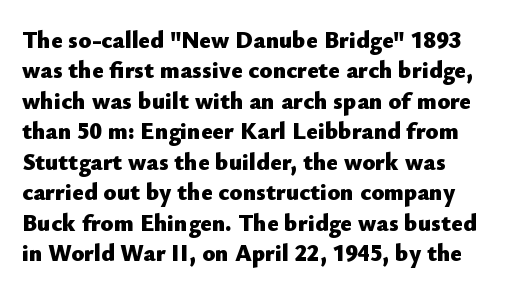
{"italic": "no", "bold": "yes", "underline": "no", "line_spacing": "normal", "line_spacing_ratio": 1.27, "letter_spacing": "normal", "letter_spacing_em": 0.0, "glyph_px": 24}
